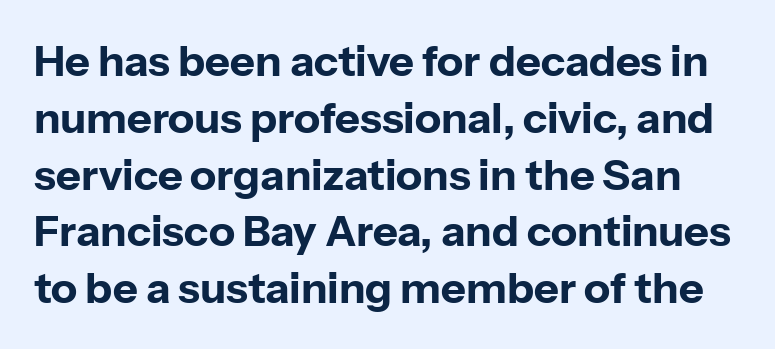
The image shows 43 px bold sans-serif type, upright; set normal line spacing (1.32x), normal letter spacing, not underlined; low stroke contrast and a medium x-height.
